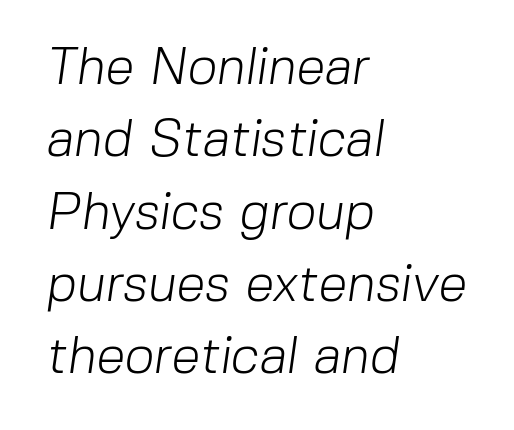
The weight tops out at a normal text grade. The passage shown is typed in a proportional face where columns would drift. Is the block centered? No — it sits flush against the left margin. Regarding leading, the lines here are spaced in the standard way. Has an underline been added? It has not. In terms of letterspacing, this is plain default setting.
